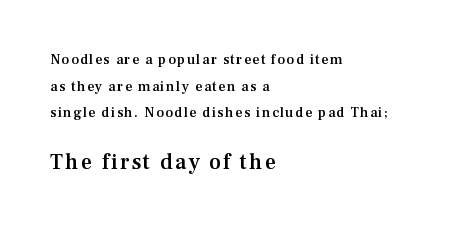
Q: Is the text bold? A: Semi-bold.
Q: Is the text italic (slanted)? A: No, it is upright.
Q: Is the text underlined? A: No.
Q: How is the paragraph aligned? A: Left-aligned.
Q: Is the spacing between lines tight, normal or loose? A: Loose.
Q: Which block of text is set in a larger size, the first (top) or the second (bottom)? A: The second (bottom) one.
